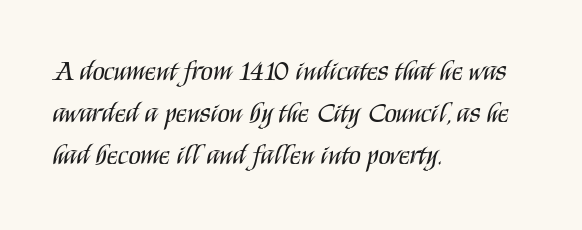
{"serif": "no", "bold": "no", "weight": "regular", "width": "condensed", "stroke_contrast": "medium", "x_height": "large", "monospaced": "no", "underline": "no", "align": "left", "line_spacing": "normal", "line_spacing_ratio": 1.5, "letter_spacing": "normal", "letter_spacing_em": 0.0, "glyph_px": 28}
